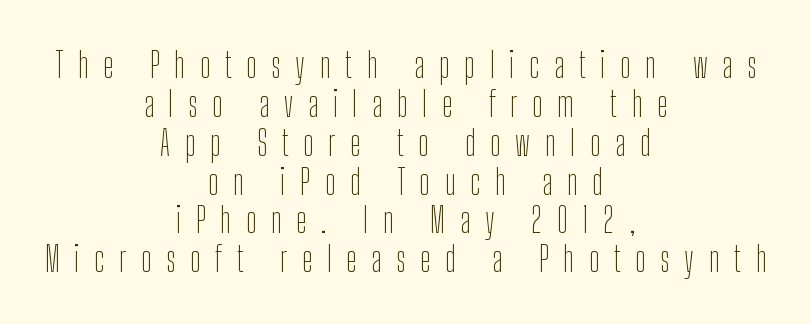
{"serif": "no", "italic": "no", "bold": "no", "weight": "thin", "width": "condensed", "stroke_contrast": "low", "x_height": "medium", "monospaced": "no", "underline": "no", "align": "center", "line_spacing": "tight", "line_spacing_ratio": 1.11, "letter_spacing": "wide", "letter_spacing_em": 0.42, "glyph_px": 35}
